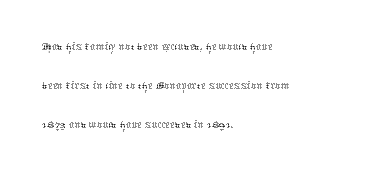
Q: Is the text bold? A: No.
Q: Is the text italic (slanted)? A: No, it is upright.
Q: Is the text underlined? A: No.
Q: How is the paragraph aligned? A: Left-aligned.
Q: Is the spacing between letters normal or unusually wide? A: Normal.
Q: Is the spacing between lines tight, normal or loose? A: Normal.
